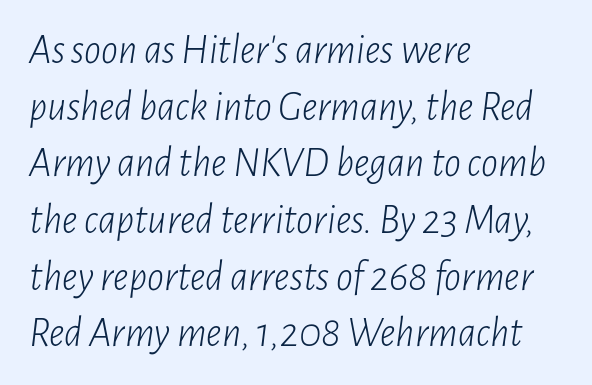
{"italic": "yes", "lean": "right", "slant_degrees": 7, "bold": "no", "weight": "light", "width": "condensed", "stroke_contrast": "low", "x_height": "medium", "monospaced": "no", "underline": "no", "align": "left", "line_spacing": "normal", "line_spacing_ratio": 1.35, "letter_spacing": "normal", "letter_spacing_em": 0.0, "glyph_px": 42}
